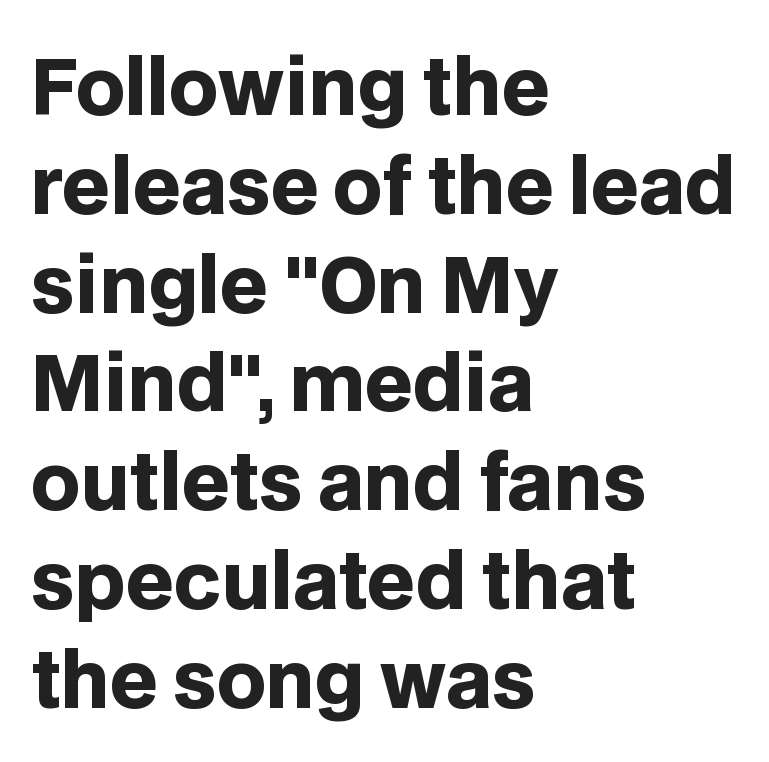
Q: Is the text bold? A: Yes.
Q: Is the text italic (slanted)? A: No, it is upright.
Q: Is the typeface a serif or a sans-serif typeface? A: Sans-serif.
Q: Is the text underlined? A: No.
Q: How is the paragraph aligned? A: Left-aligned.
Q: Is the spacing between letters normal or unusually wide? A: Normal.
Q: Is the spacing between lines tight, normal or loose? A: Normal.
Q: Width (condensed, normal, or wide)? A: Normal.
Q: Stroke contrast? A: Low.
Q: x-height? A: Large.
Q: Monospaced? A: No.
